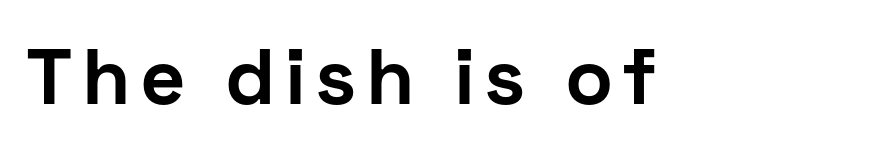
Q: Is the text bold? A: Yes.
Q: Is the text italic (slanted)? A: No, it is upright.
Q: Is the typeface a serif or a sans-serif typeface? A: Sans-serif.
Q: Is the text underlined? A: No.
Q: Width (condensed, normal, or wide)? A: Normal.
Q: Stroke contrast? A: Low.
Q: x-height? A: Medium.
Q: Monospaced? A: No.
